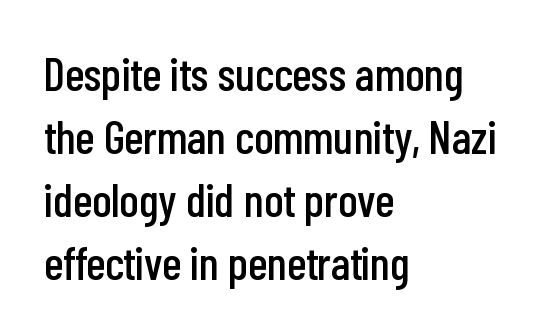
Spacing verdict: proportional, widths tailored to each character. Every row of glyphs begins at an identical x-position on the left. Posture: vertical. Students, observe: this is what conventionally led text looks like. Type style note: lacks serifs.
